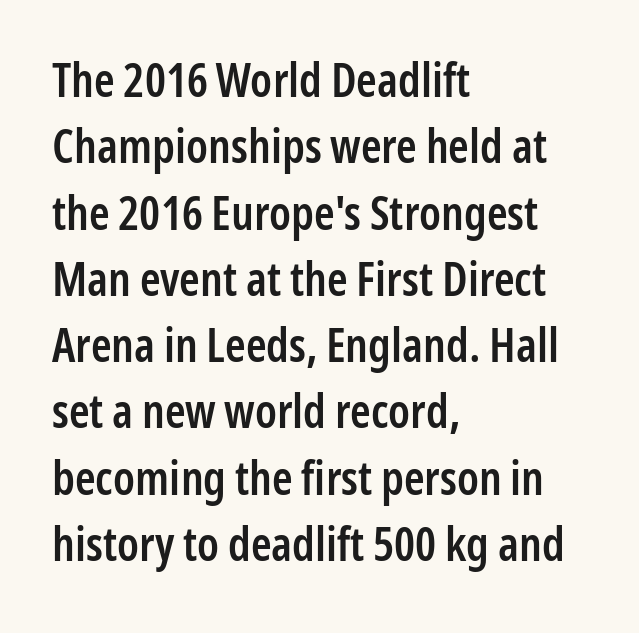
Q: Is the text bold? A: Semi-bold.
Q: Is the text italic (slanted)? A: No, it is upright.
Q: Is the typeface a serif or a sans-serif typeface? A: Sans-serif.
Q: Is the text underlined? A: No.
Q: How is the paragraph aligned? A: Left-aligned.
Q: Is the spacing between letters normal or unusually wide? A: Normal.
Q: Is the spacing between lines tight, normal or loose? A: Normal.
Q: Width (condensed, normal, or wide)? A: Condensed.
Q: Stroke contrast? A: Low.
Q: x-height? A: Medium.
Q: Monospaced? A: No.
